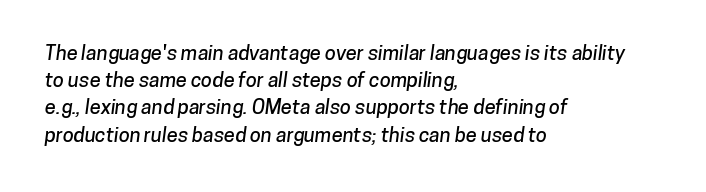
{"underline": "no", "align": "left", "line_spacing": "normal", "line_spacing_ratio": 1.36, "letter_spacing": "normal", "letter_spacing_em": 0.0, "glyph_px": 20}
